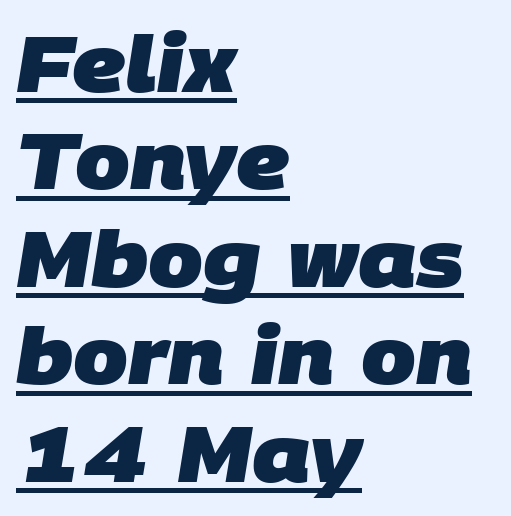
Q: Is the text bold? A: Yes.
Q: Is the typeface a serif or a sans-serif typeface? A: Sans-serif.
Q: Is the text underlined? A: Yes.
Q: How is the paragraph aligned? A: Left-aligned.
Q: Is the spacing between letters normal or unusually wide? A: Normal.
Q: Is the spacing between lines tight, normal or loose? A: Normal.
Q: Width (condensed, normal, or wide)? A: Normal.
Q: Stroke contrast? A: Low.
Q: x-height? A: Large.
Q: Monospaced? A: No.
